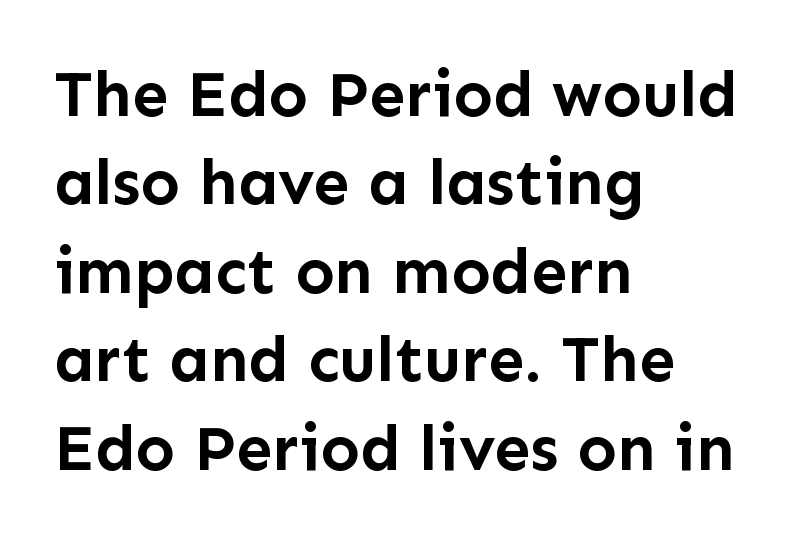
The image shows 65 px semibold sans-serif type, upright; set left-aligned, normal line spacing (1.36x), normal letter spacing, not underlined; low stroke contrast and a medium x-height.
